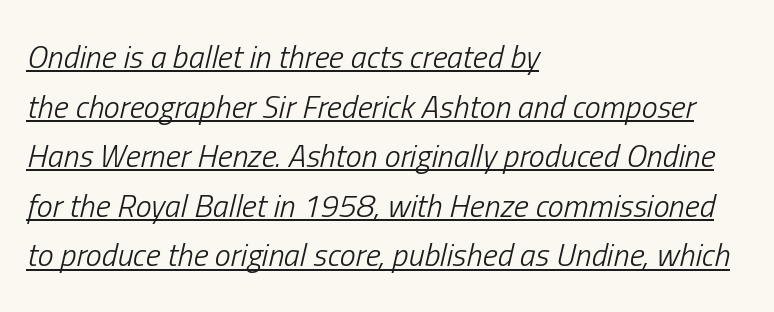
The image shows 32 px light, condensed type, italic (leaning right); set left-aligned, normal line spacing (1.55x), normal letter spacing, underlined; low stroke contrast and a medium x-height.
